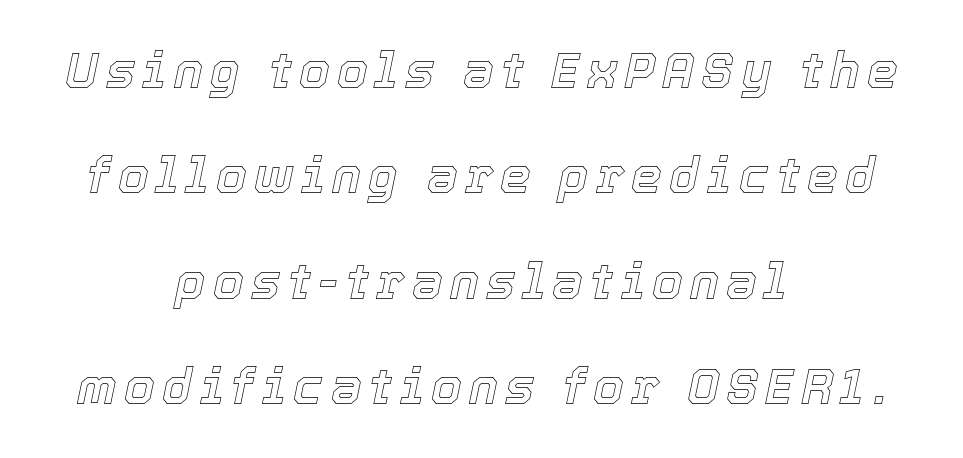
Q: Is the text italic (slanted)? A: Yes, it leans right by about 12 degrees.
Q: Is the text underlined? A: No.
Q: How is the paragraph aligned? A: Centered.
Q: Is the spacing between lines tight, normal or loose? A: Loose.
Q: Width (condensed, normal, or wide)? A: Normal.
Q: x-height? A: Medium.
Q: Monospaced? A: No.
